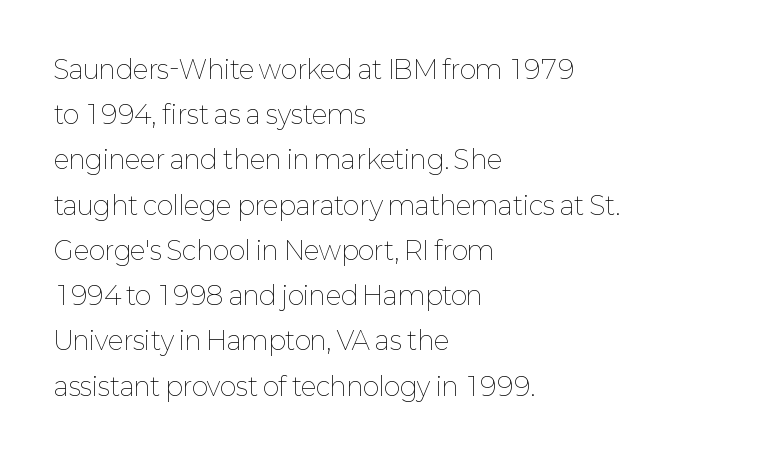
Unmarked baselines from the first word to the last. Is the block centered? No — it sits flush against the left margin. On a weight scale, this lands at 450 or below. Is there any slant? The stems are plumb. Characters follow at the spacing the type designer built in.
